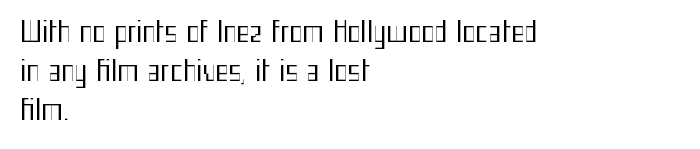
{"serif": "no", "italic": "no", "bold": "no", "weight": "regular", "width": "condensed", "stroke_contrast": "medium", "x_height": "medium", "monospaced": "no", "underline": "no", "align": "left", "line_spacing": "normal", "line_spacing_ratio": 1.4, "letter_spacing": "normal", "letter_spacing_em": 0.0, "glyph_px": 28}
